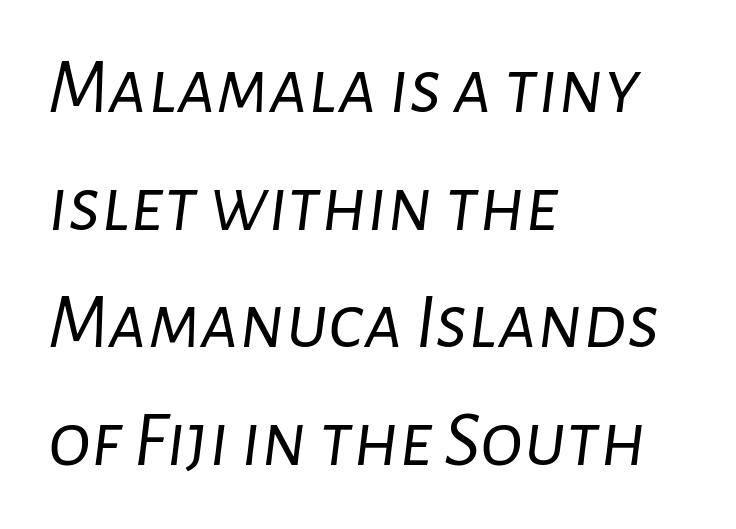
The image shows 80 px light type, italic (leaning right); set left-aligned, normal line spacing (1.47x), normal letter spacing, not underlined; low stroke contrast and a medium x-height.
